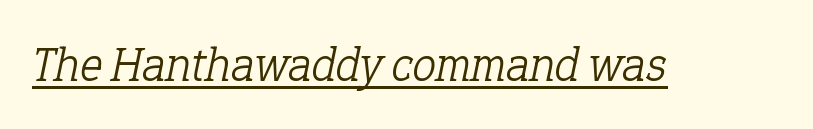
Q: Is the text bold? A: No.
Q: Is the text italic (slanted)? A: Yes, it leans right by about 12 degrees.
Q: Is the typeface a serif or a sans-serif typeface? A: Serif.
Q: Is the text underlined? A: Yes.
Q: Is the spacing between letters normal or unusually wide? A: Normal.
Q: Width (condensed, normal, or wide)? A: Normal.
Q: Stroke contrast? A: Low.
Q: x-height? A: Medium.
Q: Monospaced? A: No.
